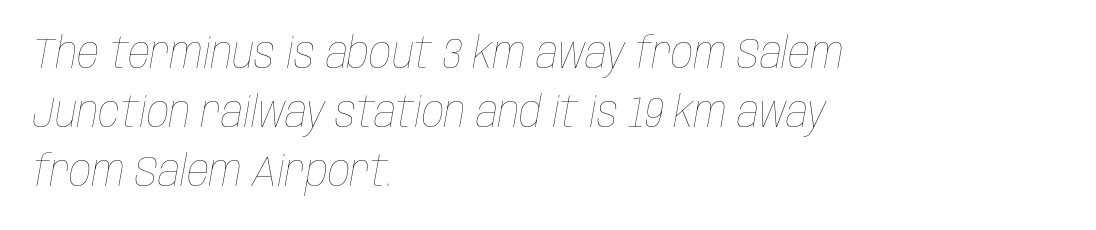
Q: Is the text bold? A: No.
Q: Is the text italic (slanted)? A: Yes, it leans right by about 10 degrees.
Q: Is the text underlined? A: No.
Q: How is the paragraph aligned? A: Left-aligned.
Q: Is the spacing between letters normal or unusually wide? A: Normal.
Q: Is the spacing between lines tight, normal or loose? A: Normal.
Q: Width (condensed, normal, or wide)? A: Condensed.
Q: Stroke contrast? A: Low.
Q: x-height? A: Large.
Q: Monospaced? A: No.
